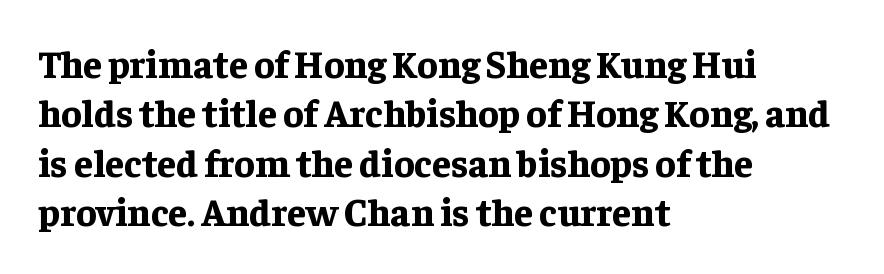
Q: Is the text bold? A: Yes.
Q: Is the text italic (slanted)? A: No, it is upright.
Q: Is the typeface a serif or a sans-serif typeface? A: Serif.
Q: Is the text underlined? A: No.
Q: How is the paragraph aligned? A: Left-aligned.
Q: Is the spacing between letters normal or unusually wide? A: Normal.
Q: Is the spacing between lines tight, normal or loose? A: Normal.
Q: Width (condensed, normal, or wide)? A: Normal.
Q: Stroke contrast? A: Low.
Q: x-height? A: Medium.
Q: Monospaced? A: No.
